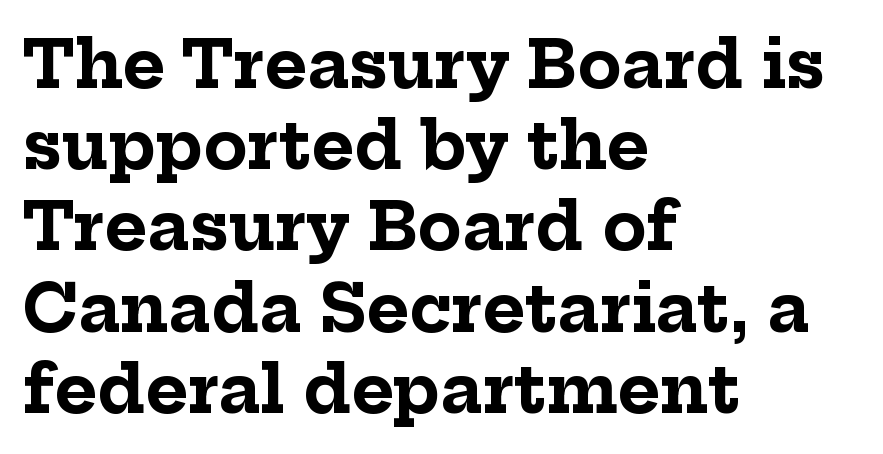
Q: Is the text bold? A: Yes.
Q: Is the text italic (slanted)? A: No, it is upright.
Q: Is the typeface a serif or a sans-serif typeface? A: Serif.
Q: Is the text underlined? A: No.
Q: How is the paragraph aligned? A: Left-aligned.
Q: Is the spacing between letters normal or unusually wide? A: Normal.
Q: Is the spacing between lines tight, normal or loose? A: Normal.
Q: Width (condensed, normal, or wide)? A: Normal.
Q: Stroke contrast? A: Low.
Q: x-height? A: Medium.
Q: Monospaced? A: No.
